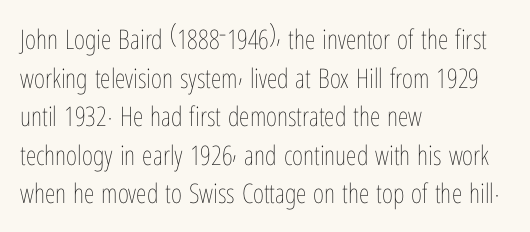
Stroke thickness stays within the range of a standard reading face or lighter. Notice how descenders clear the ascenders below comfortably — that's standard leading. There is no visible air inserted between adjacent glyphs. Casual observation: everything's shoved over to the left. The specimen omits any rule beneath the text block's lines. The letters stand straight up with perfectly vertical stems.
